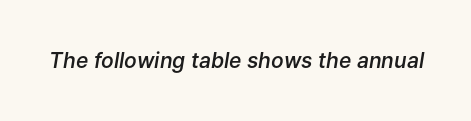
The image shows 21 px text type, italic (leaning right); set normal letter spacing, not underlined.
